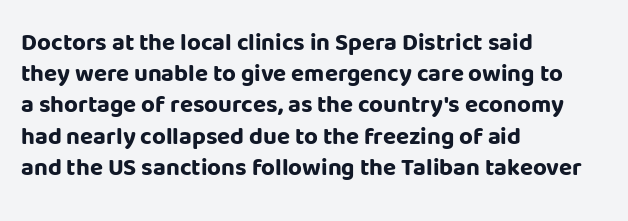
Every letter is thick-stroked: bold, no question. Line starts are locked; line ends wander. What's the leading like? Ordinary, nothing unusual. Glance below the letters and you will spot only blank space.
